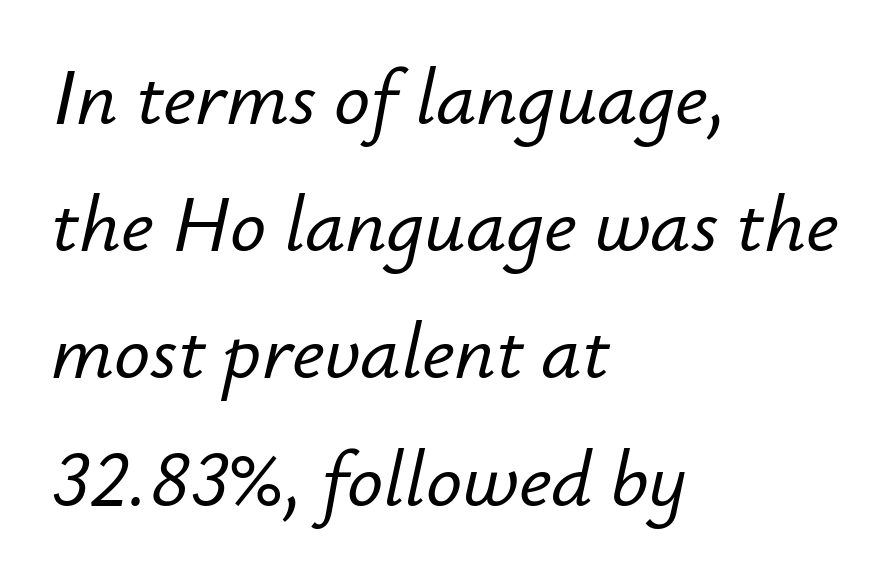
Q: Is the text italic (slanted)? A: Yes, it leans right by about 12 degrees.
Q: Is the text underlined? A: No.
Q: How is the paragraph aligned? A: Left-aligned.
Q: Is the spacing between letters normal or unusually wide? A: Normal.
Q: Is the spacing between lines tight, normal or loose? A: Normal.
Q: Width (condensed, normal, or wide)? A: Normal.
Q: Stroke contrast? A: Low.
Q: x-height? A: Small.
Q: Monospaced? A: No.
